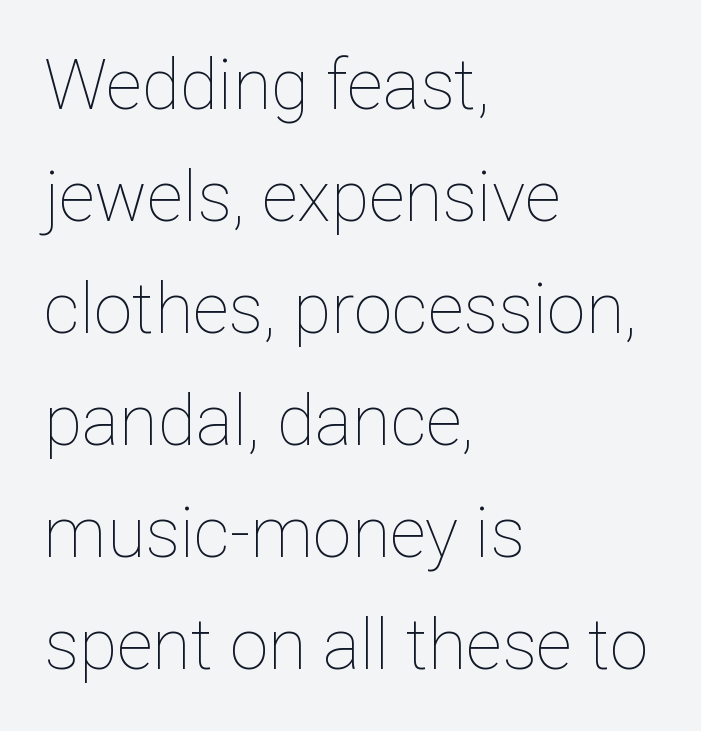
The strip under each line holds only bare page. This sample is left-justified, so line endings fall wherever the words run out. The passage shown has conventional tracking throughout. Here the designer chose a conventional face with non-uniform glyph widths. Leading: standard.
